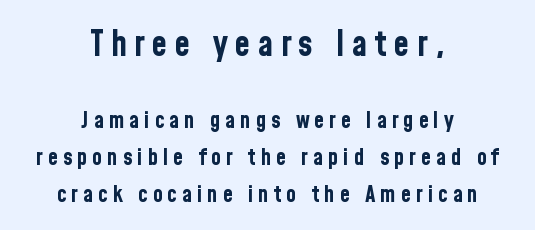
The image shows 35 px bold, condensed sans-serif type, upright; set centered, normal line spacing (1.61x), unusually wide letter spacing (+0.21 em), not underlined; the first (top) block is 1.52x larger; low stroke contrast and a medium x-height.
